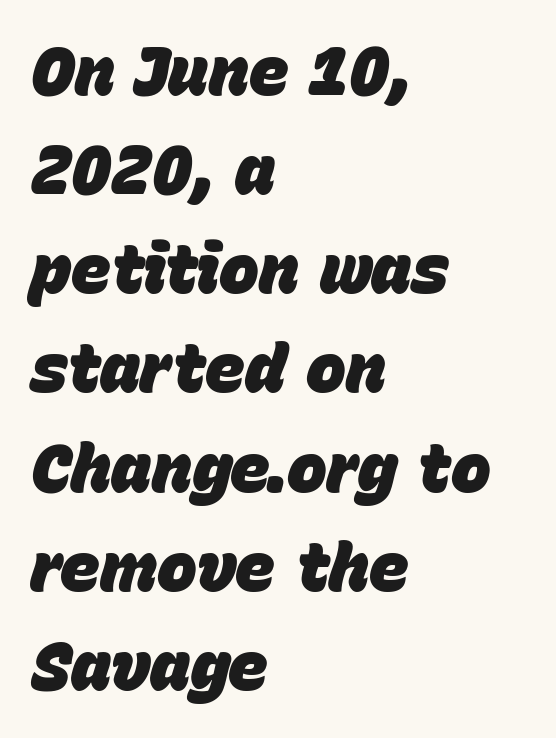
Q: Is the text bold? A: Yes.
Q: Is the text italic (slanted)? A: Yes, it leans right by about 15 degrees.
Q: Is the text underlined? A: No.
Q: How is the paragraph aligned? A: Left-aligned.
Q: Is the spacing between letters normal or unusually wide? A: Normal.
Q: Is the spacing between lines tight, normal or loose? A: Normal.
Q: Width (condensed, normal, or wide)? A: Normal.
Q: Stroke contrast? A: Low.
Q: x-height? A: Large.
Q: Monospaced? A: No.
